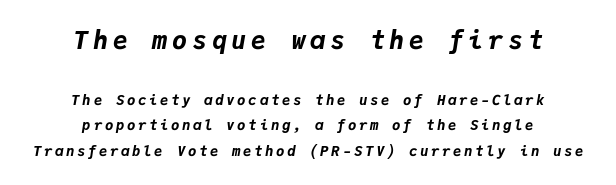
Q: Is the text bold? A: Yes.
Q: Is the text italic (slanted)? A: Yes, it leans right by about 9 degrees.
Q: Is the text underlined? A: No.
Q: How is the paragraph aligned? A: Centered.
Q: Which block of text is set in a larger size, the first (top) or the second (bottom)? A: The first (top) one.
